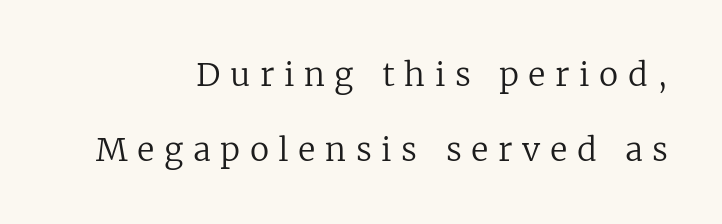
This reads as an unemphasized weight, regular at the heaviest. A serif font was chosen for this passage. Spacing verdict: proportional, widths tailored to each character. Alignment: flush right. The lettering holds an erect, upright posture throughout. Just letters on the line, the space beneath them empty.
